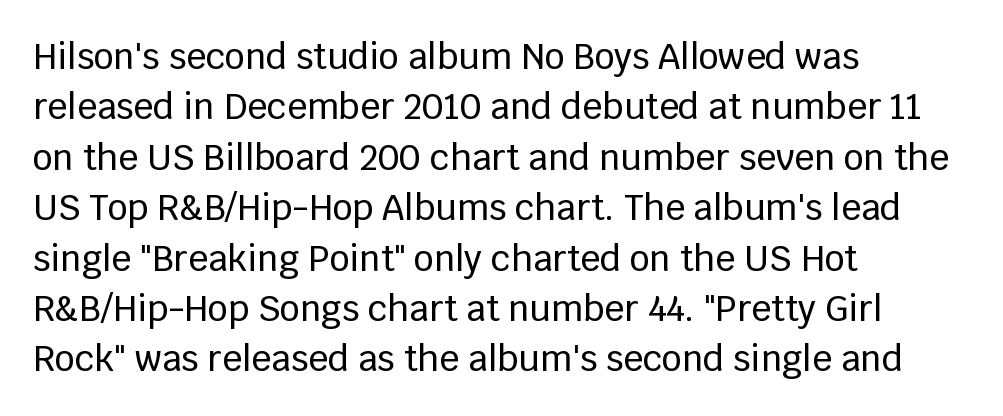
The image shows 35 px sans-serif type, upright; set left-aligned, normal line spacing (1.44x), normal letter spacing, not underlined; low stroke contrast and a large x-height.
